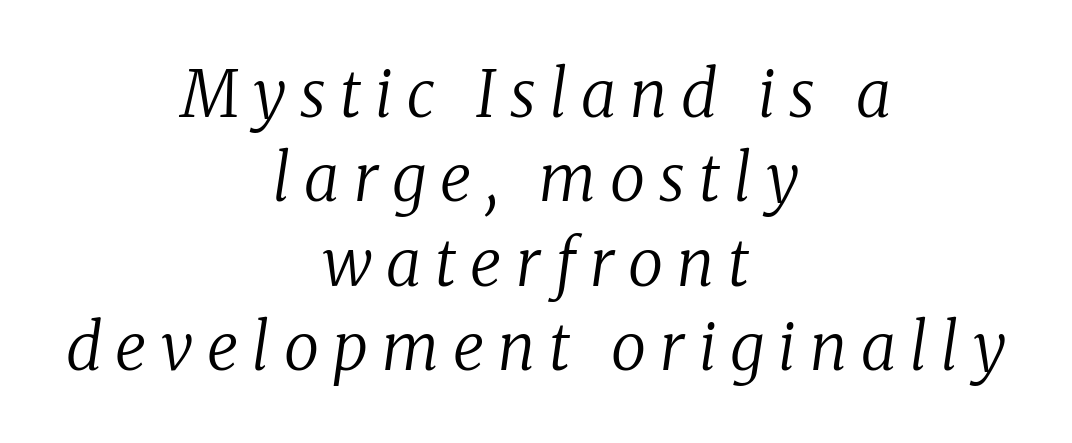
{"serif": "yes", "italic": "yes", "lean": "right", "slant_degrees": 8, "bold": "no", "weight": "regular", "width": "normal", "stroke_contrast": "low", "x_height": "medium", "monospaced": "no", "underline": "no", "align": "center", "line_spacing": "normal", "line_spacing_ratio": 1.32, "letter_spacing": "wide", "letter_spacing_em": 0.22, "glyph_px": 64}
